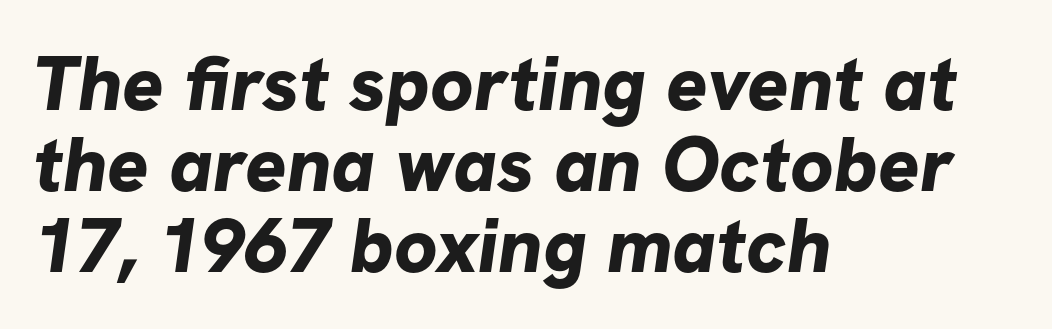
Q: Is the text bold? A: Yes.
Q: Is the typeface a serif or a sans-serif typeface? A: Sans-serif.
Q: Is the text underlined? A: No.
Q: How is the paragraph aligned? A: Left-aligned.
Q: Is the spacing between letters normal or unusually wide? A: Normal.
Q: Is the spacing between lines tight, normal or loose? A: Tight.
Q: Width (condensed, normal, or wide)? A: Normal.
Q: Stroke contrast? A: Low.
Q: x-height? A: Medium.
Q: Monospaced? A: No.
